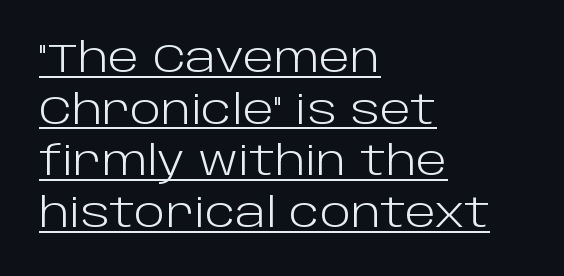
The image shows 41 px light sans-serif type, upright; set left-aligned, normal line spacing (1.26x), normal letter spacing, underlined; low stroke contrast and a large x-height.
